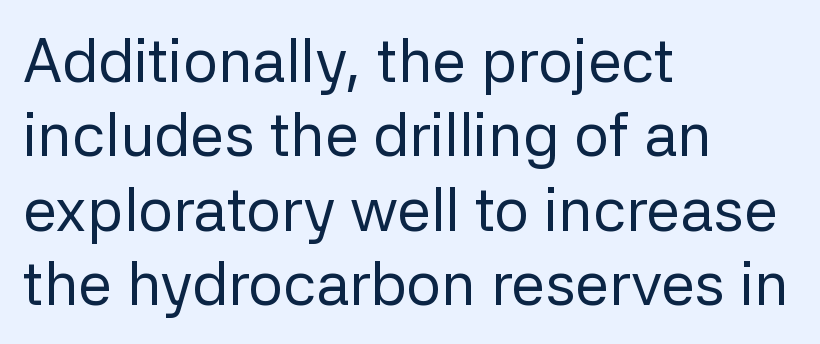
Q: Is the text bold? A: No.
Q: Is the text italic (slanted)? A: No, it is upright.
Q: Is the typeface a serif or a sans-serif typeface? A: Sans-serif.
Q: Is the text underlined? A: No.
Q: How is the paragraph aligned? A: Left-aligned.
Q: Is the spacing between letters normal or unusually wide? A: Normal.
Q: Width (condensed, normal, or wide)? A: Normal.
Q: Stroke contrast? A: Low.
Q: x-height? A: Medium.
Q: Monospaced? A: No.
